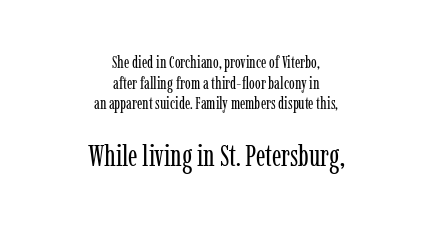
Q: Is the text bold? A: No.
Q: Is the text italic (slanted)? A: No, it is upright.
Q: Is the typeface a serif or a sans-serif typeface? A: Serif.
Q: Is the text underlined? A: No.
Q: How is the paragraph aligned? A: Centered.
Q: Is the spacing between letters normal or unusually wide? A: Normal.
Q: Which block of text is set in a larger size, the first (top) or the second (bottom)? A: The second (bottom) one.
Q: Width (condensed, normal, or wide)? A: Condensed.
Q: Stroke contrast? A: Low.
Q: x-height? A: Medium.
Q: Monospaced? A: No.
